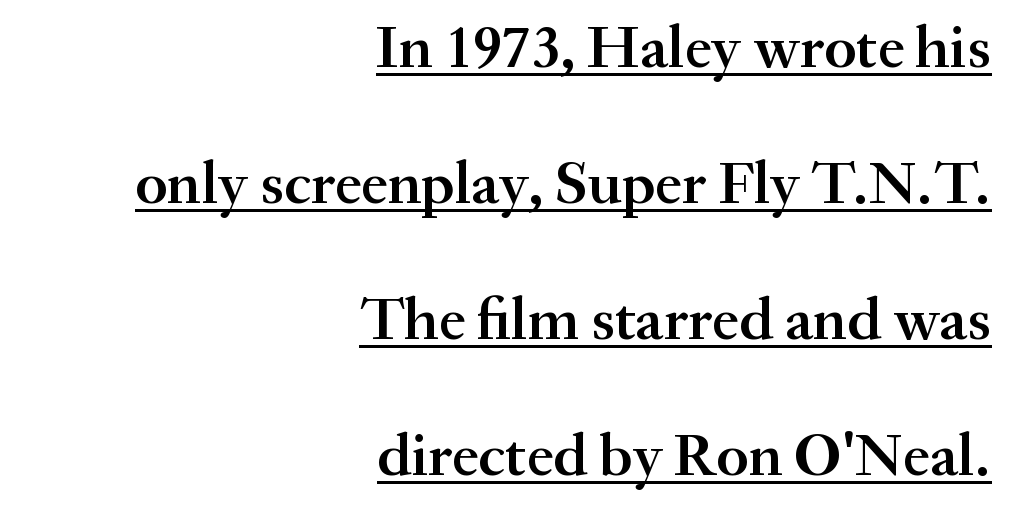
The image shows 61 px semibold serif type, upright; set right-aligned, loose line spacing (2.23x), normal letter spacing, underlined; medium stroke contrast and a small x-height.
